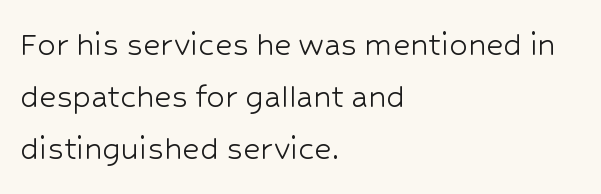
The image shows 37 px light sans-serif type, upright; set left-aligned, normal line spacing (1.41x), normal letter spacing, not underlined; low stroke contrast and a medium x-height.
